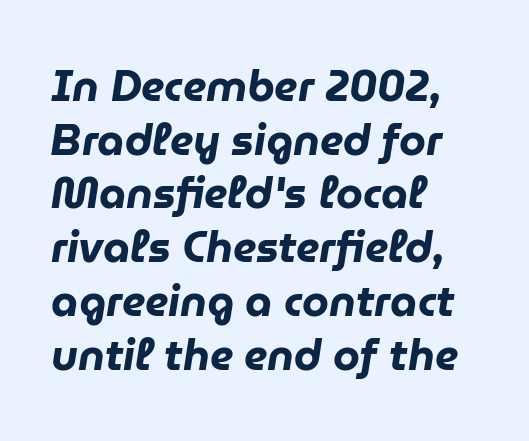
Q: Is the text bold? A: Yes.
Q: Is the text italic (slanted)? A: Yes, it leans right by about 9 degrees.
Q: Is the text underlined? A: No.
Q: How is the paragraph aligned? A: Left-aligned.
Q: Is the spacing between letters normal or unusually wide? A: Normal.
Q: Is the spacing between lines tight, normal or loose? A: Normal.
Q: Width (condensed, normal, or wide)? A: Normal.
Q: Stroke contrast? A: Low.
Q: x-height? A: Medium.
Q: Monospaced? A: No.
